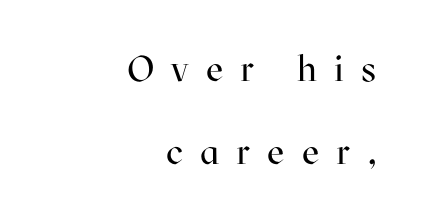
The image shows 36 px regular-weight serif type, upright; set right-aligned, loose line spacing (2.31x), unusually wide letter spacing (+0.48 em), not underlined; high stroke contrast and a medium x-height.
